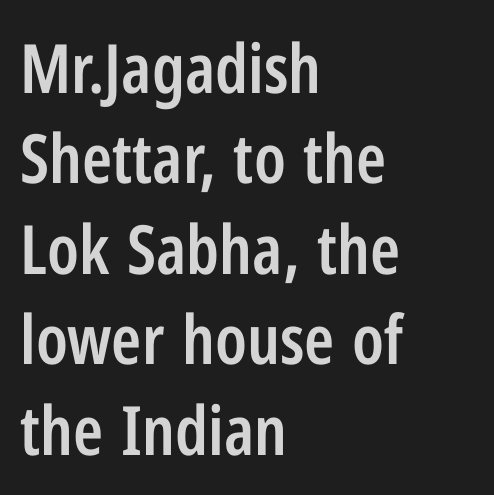
The image shows 68 px semibold, condensed sans-serif type, upright; set left-aligned, normal line spacing (1.33x), normal letter spacing, not underlined; low stroke contrast and a medium x-height.
